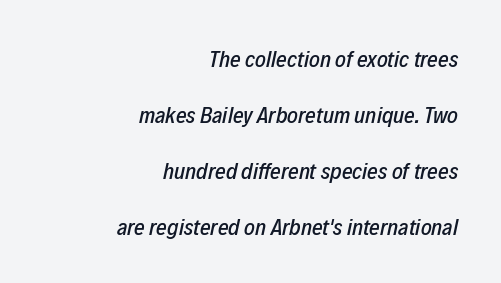
{"italic": "yes", "lean": "right", "slant_degrees": 12, "underline": "no", "align": "right", "line_spacing": "loose", "line_spacing_ratio": 2.43, "letter_spacing": "normal", "letter_spacing_em": 0.0, "glyph_px": 23}
